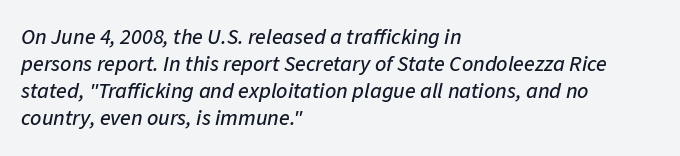
{"italic": "yes", "lean": "right", "slant_degrees": 11, "underline": "no", "align": "left", "line_spacing_ratio": 1.23, "letter_spacing": "normal", "letter_spacing_em": 0.0, "glyph_px": 22}
